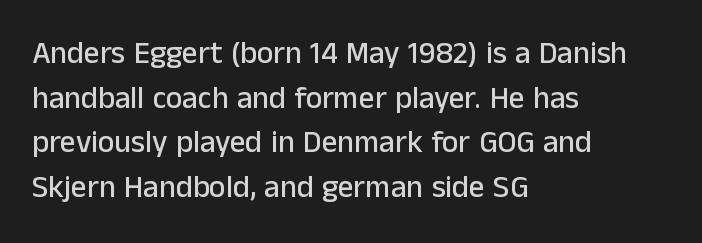
Each word holds together tightly as a unit, with standard inter-letter gaps. The face used here is proportionally spaced, like ordinary book or web type. The typesetter chose a ragged-right arrangement here. The designer left line spacing at the default. Type without underlining.
